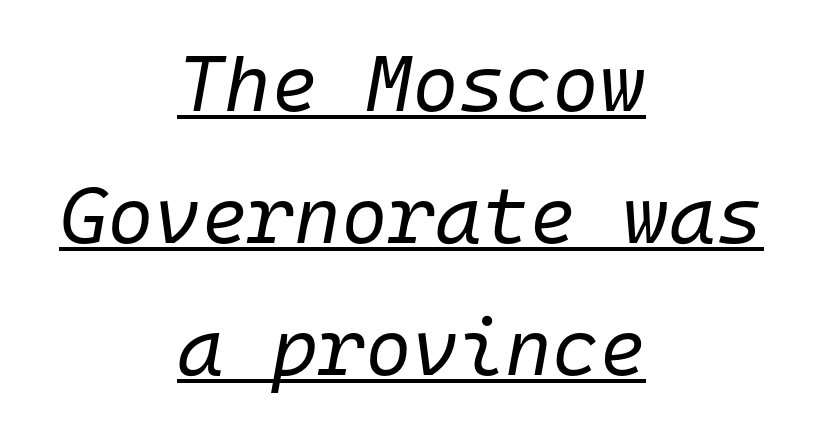
{"italic": "yes", "lean": "right", "slant_degrees": 10, "bold": "no", "weight": "regular", "width": "normal", "stroke_contrast": "low", "x_height": "medium", "monospaced": "yes", "underline": "yes", "align": "center", "line_spacing": "normal", "line_spacing_ratio": 1.65, "letter_spacing": "normal", "letter_spacing_em": 0.0, "glyph_px": 80}
